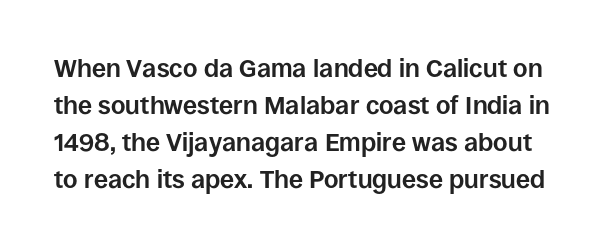
How would I describe the line gaps? Plain and ordinary. The axis of the letterforms is exactly vertical. Every letter is thick-stroked: bold, no question. Bare-footed words on every line.
